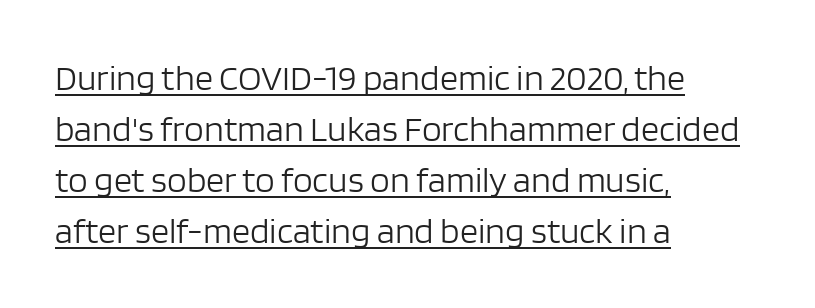
Q: Is the text bold? A: No.
Q: Is the text italic (slanted)? A: No, it is upright.
Q: Is the typeface a serif or a sans-serif typeface? A: Sans-serif.
Q: Is the text underlined? A: Yes.
Q: How is the paragraph aligned? A: Left-aligned.
Q: Is the spacing between letters normal or unusually wide? A: Normal.
Q: Is the spacing between lines tight, normal or loose? A: Normal.
Q: Width (condensed, normal, or wide)? A: Normal.
Q: Stroke contrast? A: Low.
Q: x-height? A: Large.
Q: Monospaced? A: No.
